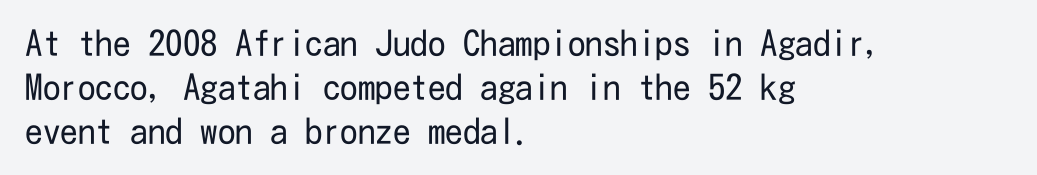
{"serif": "no", "italic": "no", "bold": "no", "weight": "regular", "width": "condensed", "stroke_contrast": "low", "x_height": "medium", "underline": "no", "align": "left", "line_spacing": "normal", "line_spacing_ratio": 1.26, "letter_spacing": "normal", "letter_spacing_em": 0.0, "glyph_px": 35}
